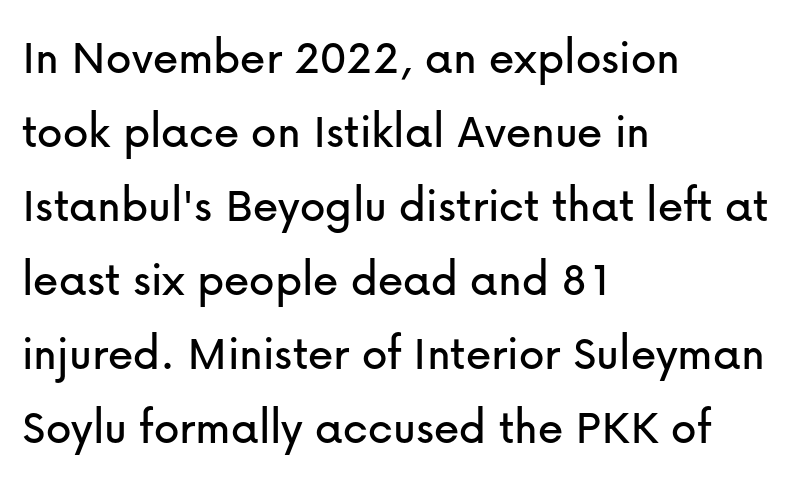
Q: Is the text italic (slanted)? A: No, it is upright.
Q: Is the typeface a serif or a sans-serif typeface? A: Sans-serif.
Q: Is the text underlined? A: No.
Q: How is the paragraph aligned? A: Left-aligned.
Q: Is the spacing between letters normal or unusually wide? A: Normal.
Q: Is the spacing between lines tight, normal or loose? A: Normal.
Q: Width (condensed, normal, or wide)? A: Normal.
Q: Stroke contrast? A: Low.
Q: x-height? A: Medium.
Q: Monospaced? A: No.
